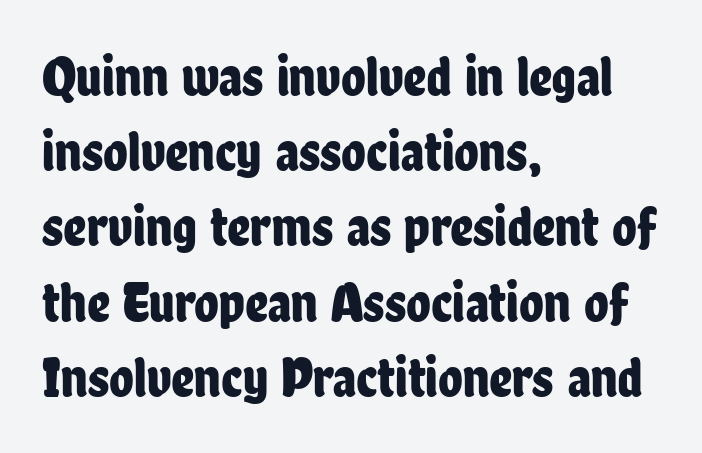
You could not count columns in this text — the font is proportionally spaced. Honestly, the row spacing looks completely unremarkable. A classic flush-left, rag-right setting is used for this passage. Characters remain perfectly vertical along every line. This rendering features lettering with no underline.
